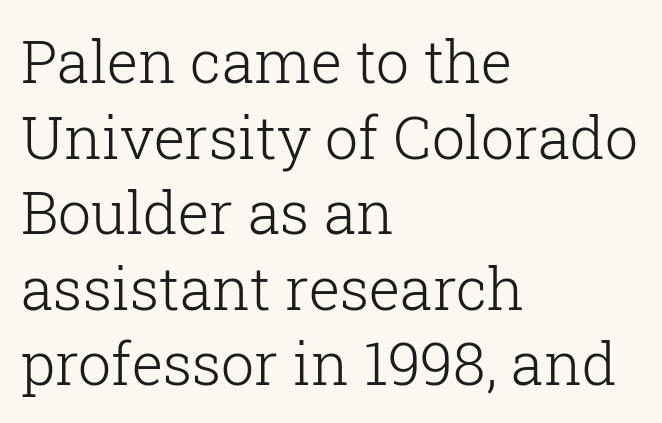
Q: Is the text bold? A: No.
Q: Is the text italic (slanted)? A: No, it is upright.
Q: Is the typeface a serif or a sans-serif typeface? A: Serif.
Q: Is the text underlined? A: No.
Q: How is the paragraph aligned? A: Left-aligned.
Q: Is the spacing between letters normal or unusually wide? A: Normal.
Q: Is the spacing between lines tight, normal or loose? A: Normal.
Q: Width (condensed, normal, or wide)? A: Normal.
Q: Stroke contrast? A: Low.
Q: x-height? A: Medium.
Q: Monospaced? A: No.
